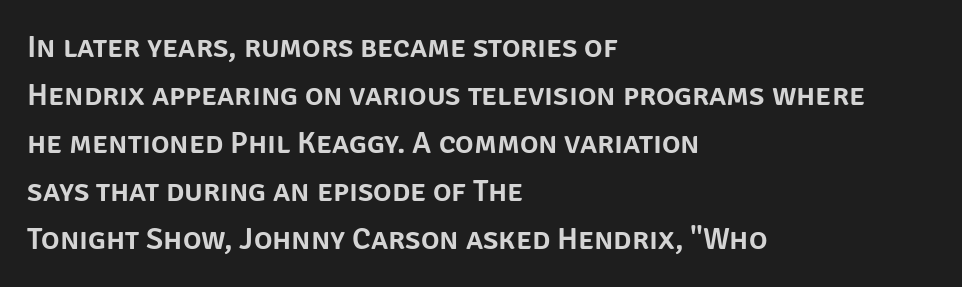
{"serif": "no", "italic": "no", "width": "normal", "stroke_contrast": "low", "x_height": "large", "monospaced": "no", "underline": "no", "align": "left", "line_spacing": "normal", "line_spacing_ratio": 1.55, "letter_spacing": "normal", "letter_spacing_em": 0.0, "glyph_px": 31}
